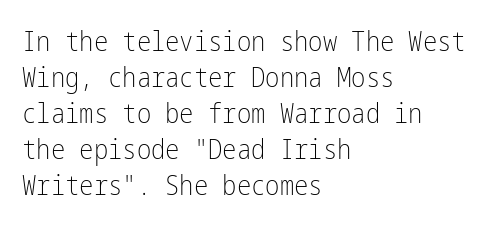
The image shows 27 px text type, upright; set left-aligned, normal line spacing (1.33x), normal letter spacing, not underlined.
